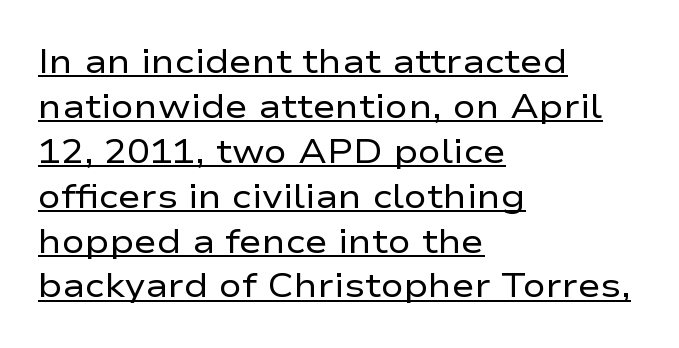
Q: Is the text bold? A: No.
Q: Is the text italic (slanted)? A: No, it is upright.
Q: Is the typeface a serif or a sans-serif typeface? A: Sans-serif.
Q: Is the text underlined? A: Yes.
Q: How is the paragraph aligned? A: Left-aligned.
Q: Is the spacing between letters normal or unusually wide? A: Normal.
Q: Is the spacing between lines tight, normal or loose? A: Normal.
Q: Width (condensed, normal, or wide)? A: Wide.
Q: Stroke contrast? A: Low.
Q: x-height? A: Medium.
Q: Monospaced? A: No.
